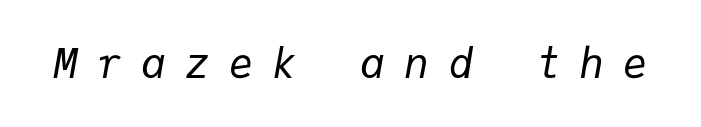
Q: Is the text bold? A: No.
Q: Is the text italic (slanted)? A: Yes, it leans right by about 9 degrees.
Q: Is the text underlined? A: No.
Q: Is the spacing between letters normal or unusually wide? A: Unusually wide.
Q: Width (condensed, normal, or wide)? A: Normal.
Q: Stroke contrast? A: Low.
Q: x-height? A: Medium.
Q: Monospaced? A: Yes.
